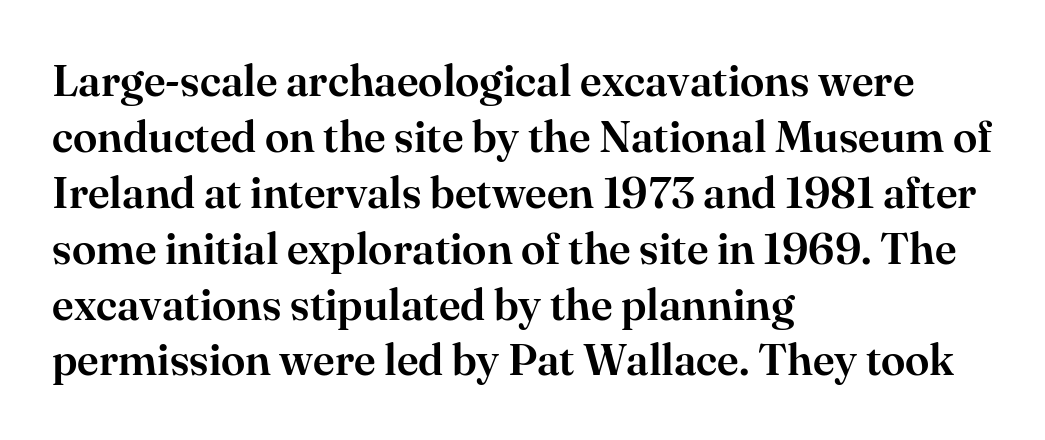
The image shows 44 px serif type, upright; set left-aligned, normal line spacing (1.27x), normal letter spacing, not underlined; high stroke contrast and a small x-height.
